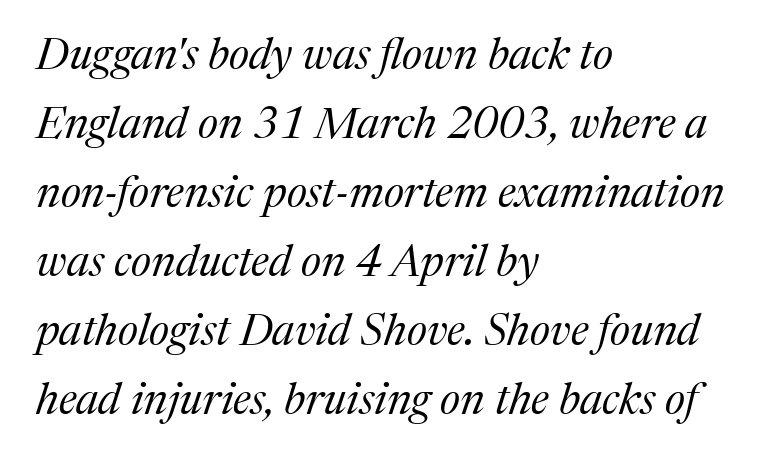
This sample uses a serif face. Italic? Definitely — the glyphs are oblique. Normally led — the rows are evenly, conventionally spaced. Think of a printed novel: that variable character pitch is what you see here. Standard letterfit; no display-style spreading of the glyphs.
